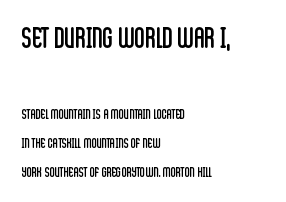
In terms of leading, this rendering errs on the spacious side. I'd call this a sans setting — the letters go barefoot. One-word summary of the alignment: left. Glyph-to-glyph distance matches everyday printed text. Think of a printed novel: that variable character pitch is what you see here.
